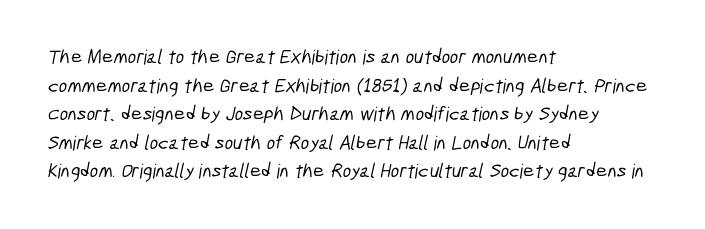
The image shows 20 px text type; set left-aligned, normal line spacing (1.43x), normal letter spacing, not underlined.
